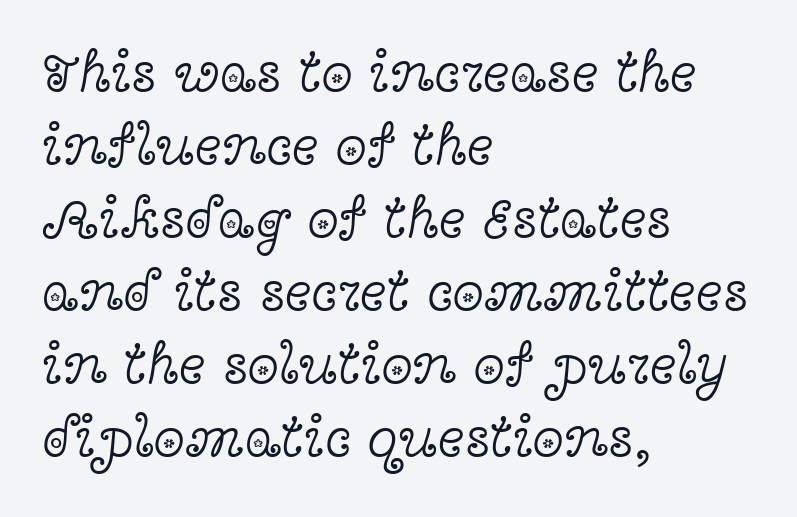
The image shows 57 px light, wide serif type; set left-aligned, normal line spacing (1.28x), normal letter spacing, not underlined; a medium x-height.
